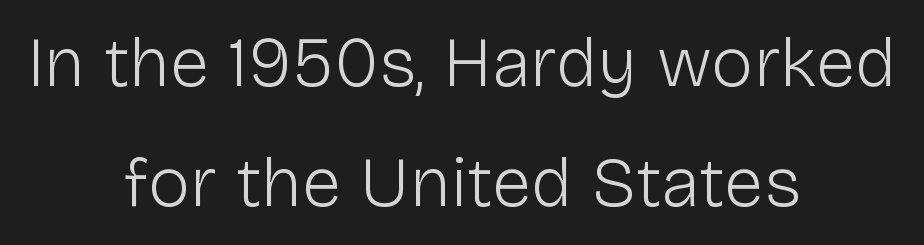
{"serif": "no", "italic": "no", "bold": "no", "weight": "light", "width": "normal", "stroke_contrast": "low", "x_height": "medium", "monospaced": "no", "underline": "no", "align": "center", "line_spacing": "normal", "line_spacing_ratio": 1.69, "letter_spacing": "normal", "letter_spacing_em": 0.0, "glyph_px": 71}
